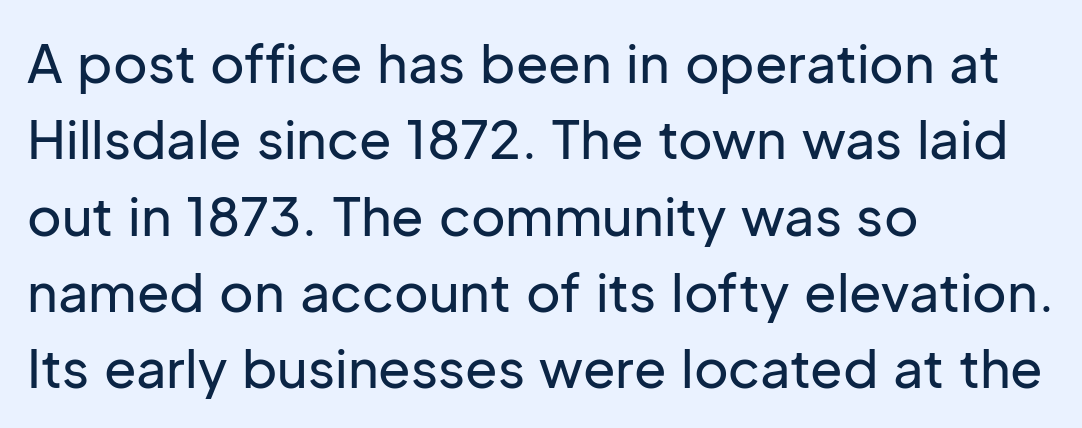
{"serif": "no", "italic": "no", "width": "normal", "stroke_contrast": "low", "x_height": "medium", "monospaced": "no", "underline": "no", "align": "left", "line_spacing": "normal", "line_spacing_ratio": 1.44, "letter_spacing": "normal", "letter_spacing_em": 0.0, "glyph_px": 53}
